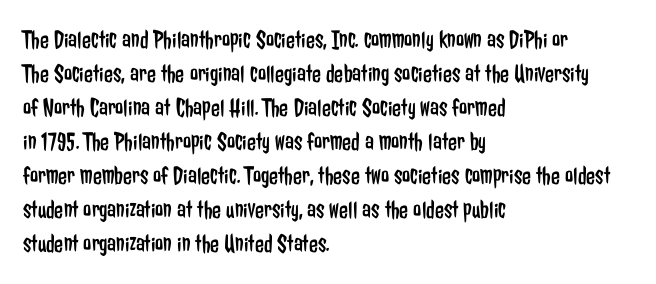
Q: Is the text bold? A: No.
Q: Is the text italic (slanted)? A: No, it is upright.
Q: Is the text underlined? A: No.
Q: How is the paragraph aligned? A: Left-aligned.
Q: Is the spacing between letters normal or unusually wide? A: Normal.
Q: Is the spacing between lines tight, normal or loose? A: Normal.
